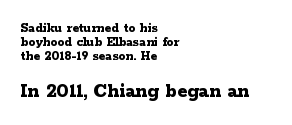
These words are printed bold, with thick strokes throughout. The space directly below the letters is spotless. The letters stand upright; this is a roman face. The passage is arranged the way most books set body copy — flush left. Each word holds together tightly as a unit, with standard inter-letter gaps.
